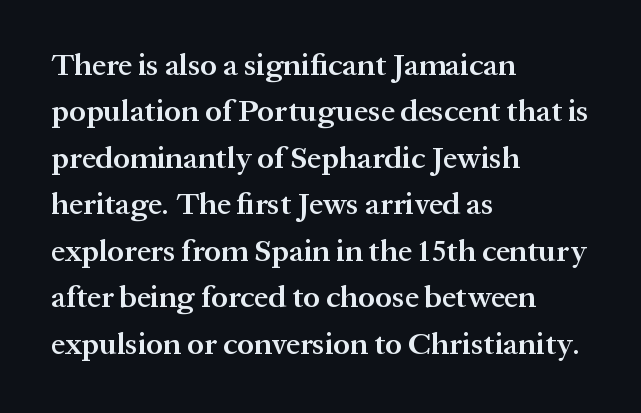
Q: Is the text bold? A: Semi-bold.
Q: Is the text italic (slanted)? A: No, it is upright.
Q: Is the typeface a serif or a sans-serif typeface? A: Serif.
Q: Is the text underlined? A: No.
Q: How is the paragraph aligned? A: Left-aligned.
Q: Is the spacing between letters normal or unusually wide? A: Normal.
Q: Is the spacing between lines tight, normal or loose? A: Normal.
Q: Width (condensed, normal, or wide)? A: Normal.
Q: Stroke contrast? A: Medium.
Q: x-height? A: Medium.
Q: Monospaced? A: No.
